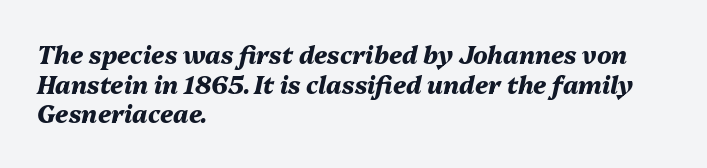
Q: Is the text bold? A: Yes.
Q: Is the text italic (slanted)? A: Yes, it leans right by about 13 degrees.
Q: Is the text underlined? A: No.
Q: How is the paragraph aligned? A: Left-aligned.
Q: Is the spacing between letters normal or unusually wide? A: Normal.
